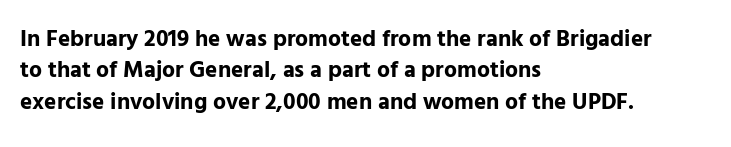
If you drew a line through each stem, it would be perfectly vertical. The face used here has the dense, thick strokes of a bold. All the whitespace from short lines collects on the right. Observe the ordinary spacing: letters are neighbours, not strangers. Rule under the text: the space is simply empty.
